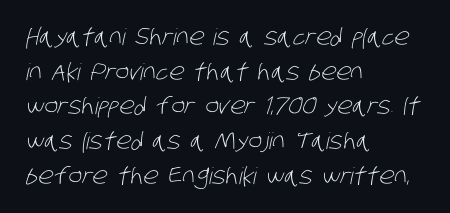
{"bold": "no", "underline": "no", "align": "left", "line_spacing": "normal", "line_spacing_ratio": 1.51, "letter_spacing": "normal", "letter_spacing_em": 0.0, "glyph_px": 23}
